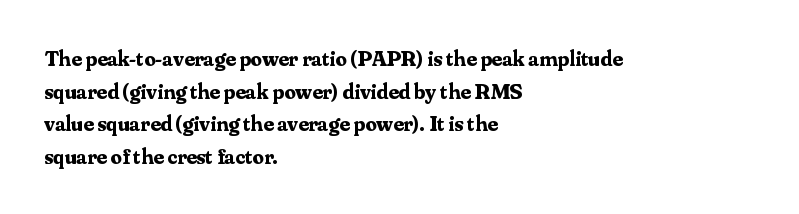
Q: Is the text bold? A: Yes.
Q: Is the text italic (slanted)? A: No, it is upright.
Q: Is the text underlined? A: No.
Q: How is the paragraph aligned? A: Left-aligned.
Q: Is the spacing between letters normal or unusually wide? A: Normal.
Q: Is the spacing between lines tight, normal or loose? A: Normal.
